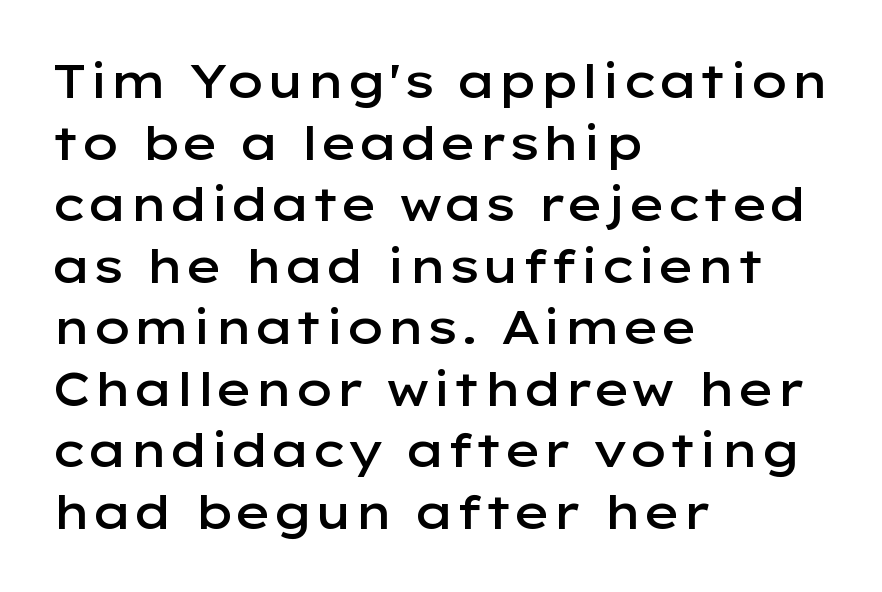
{"serif": "no", "italic": "no", "bold": "semi", "weight": "semibold", "width": "wide", "stroke_contrast": "low", "x_height": "medium", "monospaced": "no", "underline": "no", "align": "left", "line_spacing": "normal", "line_spacing_ratio": 1.31, "letter_spacing": "normal", "letter_spacing_em": 0.0, "glyph_px": 47}
